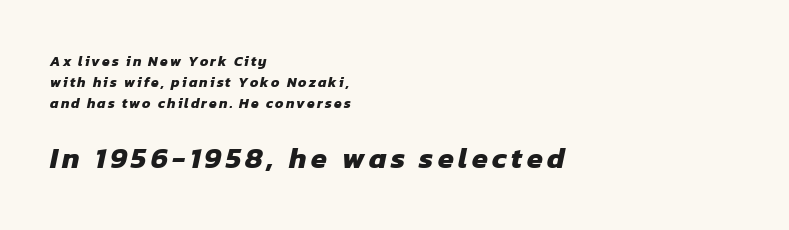
{"serif": "no", "bold": "yes", "weight": "heavy", "width": "normal", "stroke_contrast": "low", "x_height": "medium", "monospaced": "no", "underline": "no", "align": "left", "line_spacing": "normal", "line_spacing_ratio": 1.49, "larger_block": "second", "size_ratio": 2.07, "glyph_px": 29}
